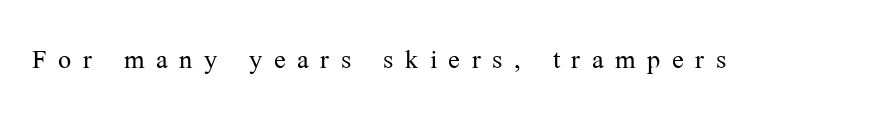
The image shows 35 px light serif type, upright; set unusually wide letter spacing (+0.33 em), not underlined; medium stroke contrast and a medium x-height.
